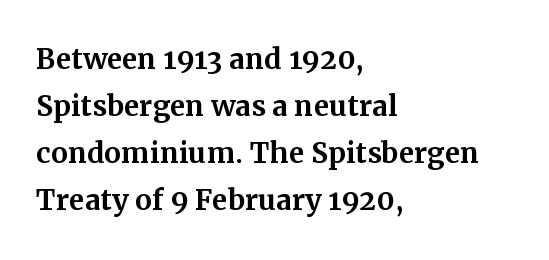
The image shows 38 px serif type, upright; set left-aligned, line spacing 1.24x, normal letter spacing, not underlined; medium stroke contrast and a medium x-height.
